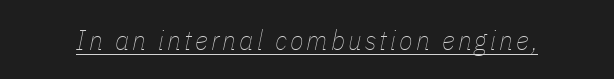
Q: Is the text bold? A: No.
Q: Is the text italic (slanted)? A: Yes, it leans right by about 11 degrees.
Q: Is the text underlined? A: Yes.
Q: Width (condensed, normal, or wide)? A: Condensed.
Q: Stroke contrast? A: Low.
Q: x-height? A: Medium.
Q: Monospaced? A: No.
